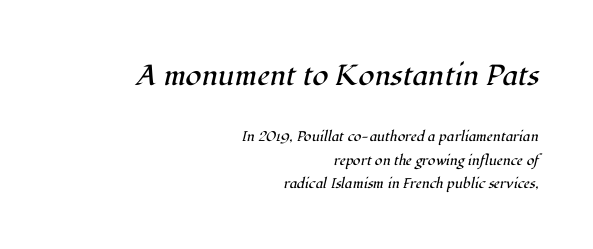
Q: Is the text bold? A: No.
Q: Is the text italic (slanted)? A: Yes, it leans right by about 12 degrees.
Q: Is the typeface a serif or a sans-serif typeface? A: Serif.
Q: Is the text underlined? A: No.
Q: How is the paragraph aligned? A: Right-aligned.
Q: Is the spacing between letters normal or unusually wide? A: Normal.
Q: Is the spacing between lines tight, normal or loose? A: Normal.
Q: Which block of text is set in a larger size, the first (top) or the second (bottom)? A: The first (top) one.
Q: Width (condensed, normal, or wide)? A: Normal.
Q: Stroke contrast? A: High.
Q: x-height? A: Medium.
Q: Monospaced? A: No.
